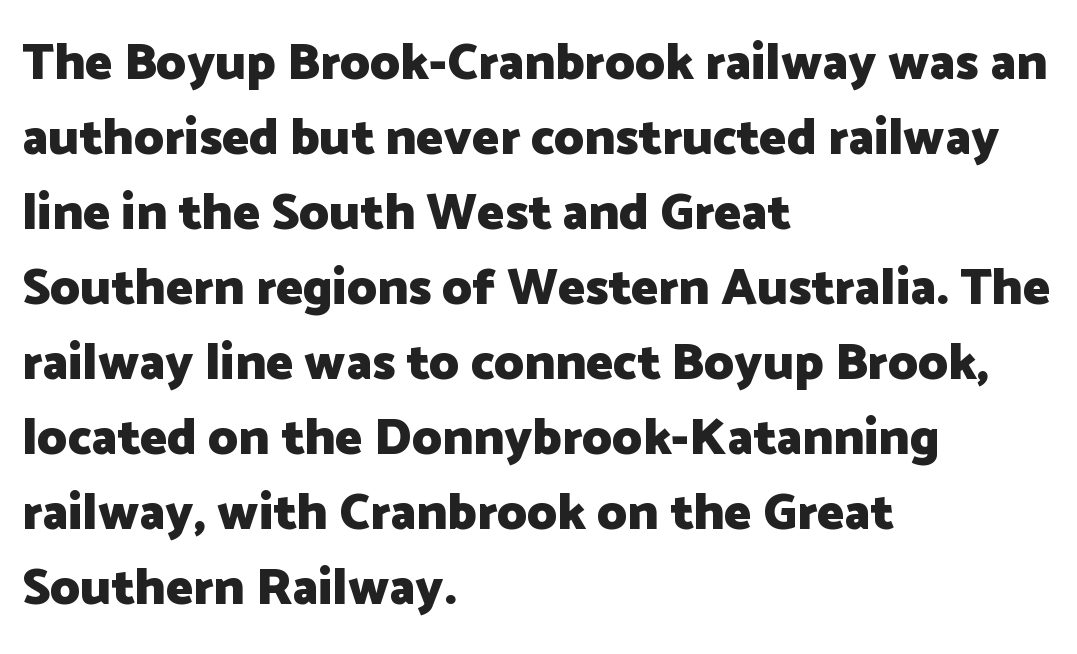
The image shows 51 px heavy sans-serif type, upright; set left-aligned, normal line spacing (1.47x), normal letter spacing, not underlined; low stroke contrast and a medium x-height.
